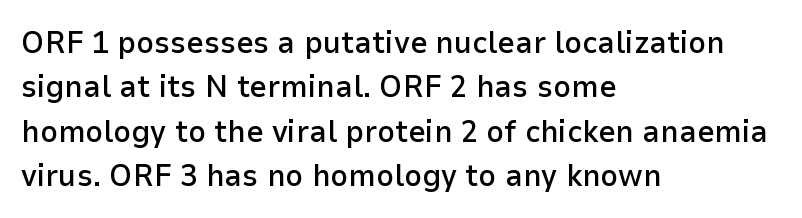
Q: Is the text bold? A: Semi-bold.
Q: Is the text italic (slanted)? A: No, it is upright.
Q: Is the typeface a serif or a sans-serif typeface? A: Sans-serif.
Q: Is the text underlined? A: No.
Q: How is the paragraph aligned? A: Left-aligned.
Q: Is the spacing between letters normal or unusually wide? A: Normal.
Q: Is the spacing between lines tight, normal or loose? A: Normal.
Q: Width (condensed, normal, or wide)? A: Normal.
Q: Stroke contrast? A: Low.
Q: x-height? A: Medium.
Q: Monospaced? A: No.
